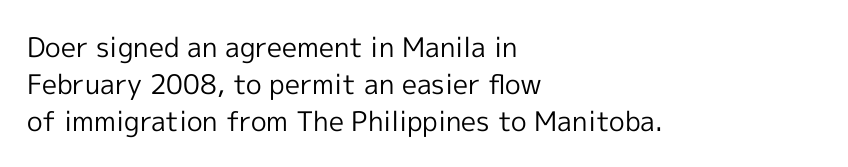
Q: Is the text bold? A: No.
Q: Is the text italic (slanted)? A: No, it is upright.
Q: Is the text underlined? A: No.
Q: How is the paragraph aligned? A: Left-aligned.
Q: Is the spacing between letters normal or unusually wide? A: Normal.
Q: Is the spacing between lines tight, normal or loose? A: Normal.
